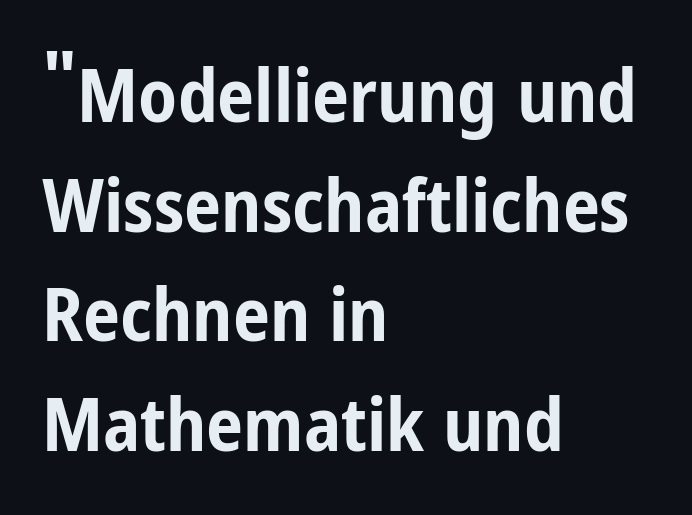
The image shows 74 px bold, condensed sans-serif type, upright; set left-aligned, normal line spacing (1.48x), normal letter spacing, not underlined; low stroke contrast and a medium x-height.
